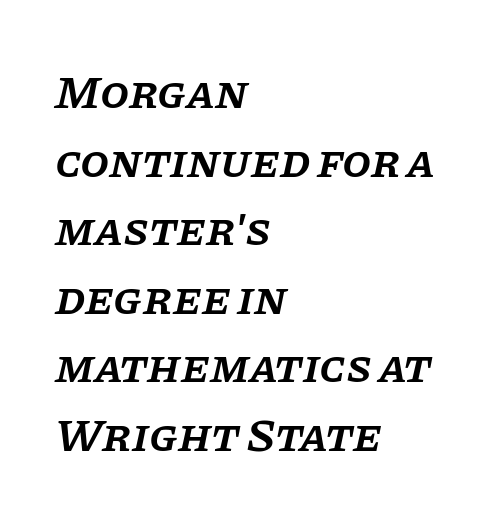
{"serif": "yes", "italic": "yes", "lean": "right", "slant_degrees": 11, "bold": "semi", "weight": "semibold", "width": "normal", "stroke_contrast": "low", "x_height": "large", "monospaced": "no", "underline": "no", "align": "left", "line_spacing": "normal", "line_spacing_ratio": 1.46, "letter_spacing": "normal", "letter_spacing_em": 0.0, "glyph_px": 47}
